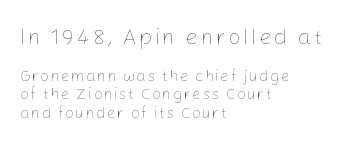
{"italic": "no", "bold": "no", "underline": "no", "align": "left", "line_spacing_ratio": 1.21, "larger_block": "first", "size_ratio": 1.47, "glyph_px": 22}
